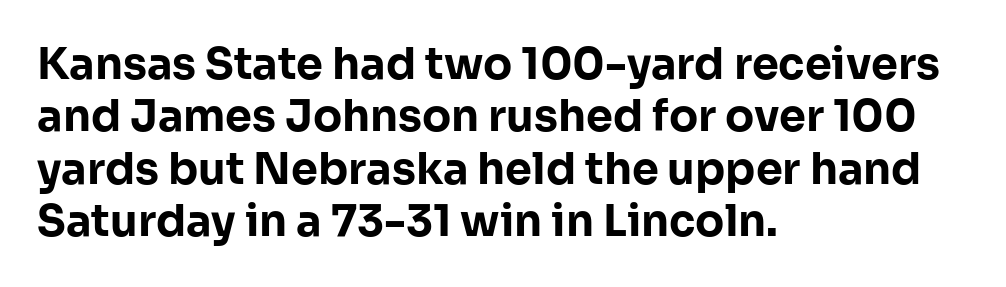
The image shows 43 px bold sans-serif type, upright; set left-aligned, line spacing 1.22x, normal letter spacing, not underlined; low stroke contrast and a medium x-height.
